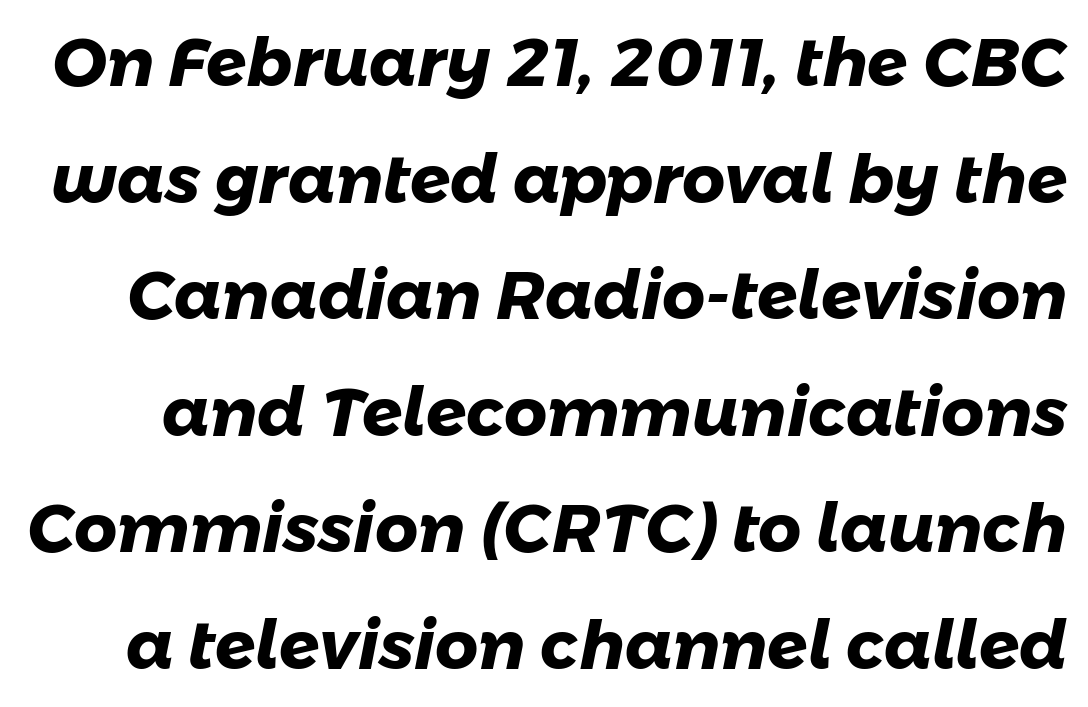
The image shows 67 px heavy sans-serif type; set line spacing 1.74x, normal letter spacing, not underlined; low stroke contrast and a medium x-height.
